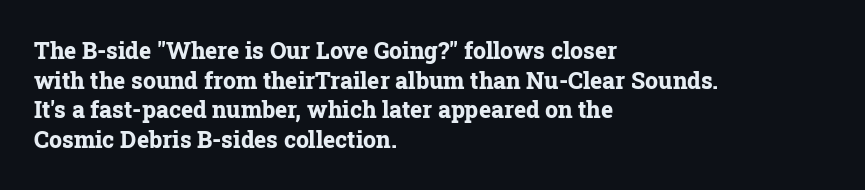
Q: Is the text bold? A: Yes.
Q: Is the text italic (slanted)? A: No, it is upright.
Q: Is the text underlined? A: No.
Q: How is the paragraph aligned? A: Left-aligned.
Q: Is the spacing between letters normal or unusually wide? A: Normal.
Q: Is the spacing between lines tight, normal or loose? A: Normal.
